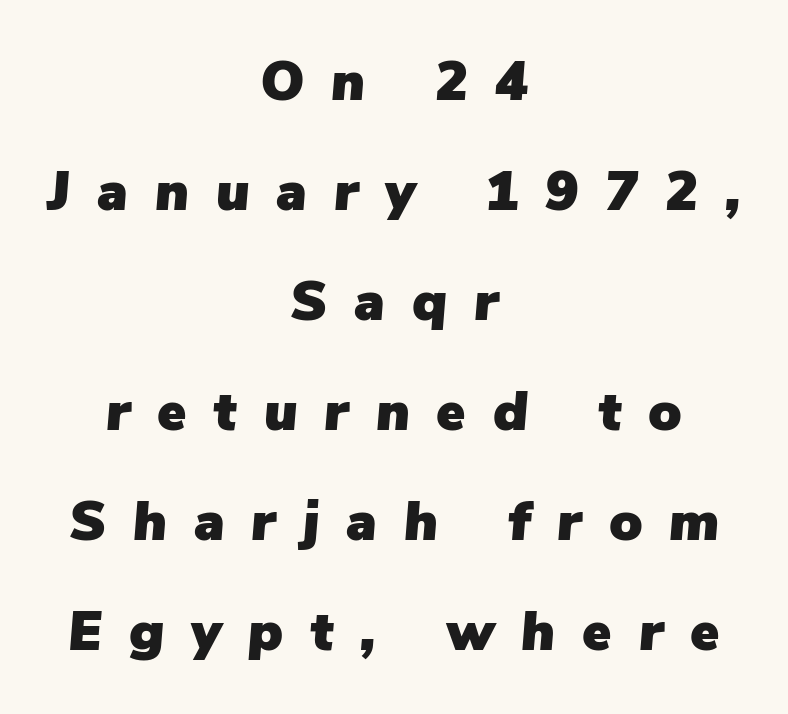
{"italic": "yes", "lean": "right", "slant_degrees": 5, "width": "normal", "stroke_contrast": "low", "x_height": "medium", "monospaced": "no", "underline": "no", "align": "center", "line_spacing": "loose", "line_spacing_ratio": 2.0, "letter_spacing": "wide", "letter_spacing_em": 0.49, "glyph_px": 55}
